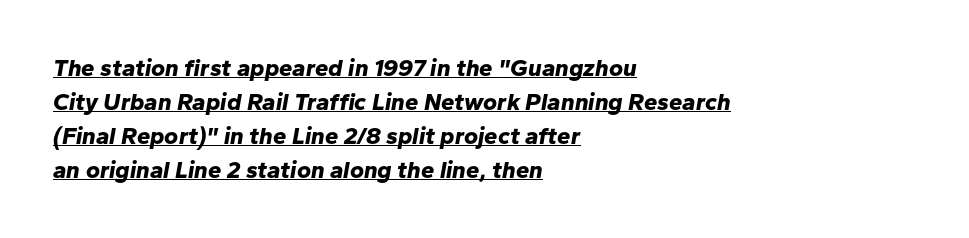
Q: Is the text bold? A: Yes.
Q: Is the text italic (slanted)? A: Yes, it leans right by about 10 degrees.
Q: Is the text underlined? A: Yes.
Q: How is the paragraph aligned? A: Left-aligned.
Q: Is the spacing between letters normal or unusually wide? A: Normal.
Q: Is the spacing between lines tight, normal or loose? A: Normal.
